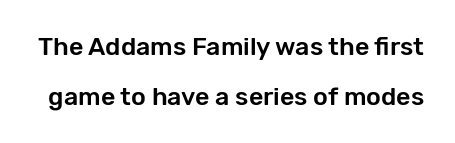
The passage shown is not underscored anywhere. The lettering holds an erect, upright posture throughout. Tracking here is standard; glyphs follow each other at the usual distance. The lines are spread far apart with generous leading.
